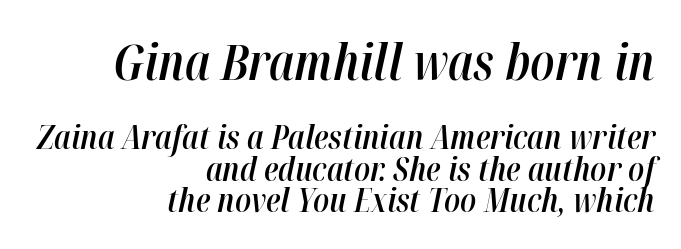
A bit beefed up — I'd call it semibold rather than bold. Characters are canted at an angle relative to the baseline's perpendicular. Size hierarchy here favors the leading block over the trailing one. The space directly below the letters is spotless. Words appear dense and cohesive because spacing is normal.
